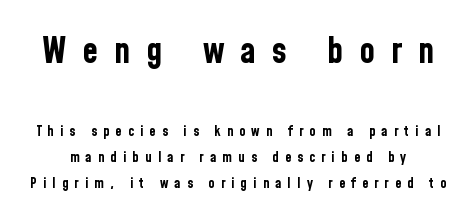
The image shows 36 px bold, condensed sans-serif type, upright; set line spacing 1.85x, unusually wide letter spacing (+0.44 em), not underlined; the first (top) block is 2.57x larger; low stroke contrast and a medium x-height.
